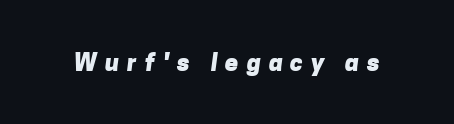
Q: Is the text bold? A: Yes.
Q: Is the text underlined? A: No.
Q: Is the spacing between letters normal or unusually wide? A: Unusually wide.
